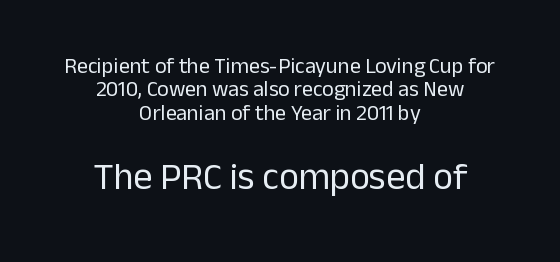
No heavy texture on the line: the type isn't bold. Regarding leading, the lines here are crowded together. Only glyphs here, with clear space below each row. The face used here is proportionally spaced, like ordinary book or web type. The passage is arranged like a title page — every line centered.
